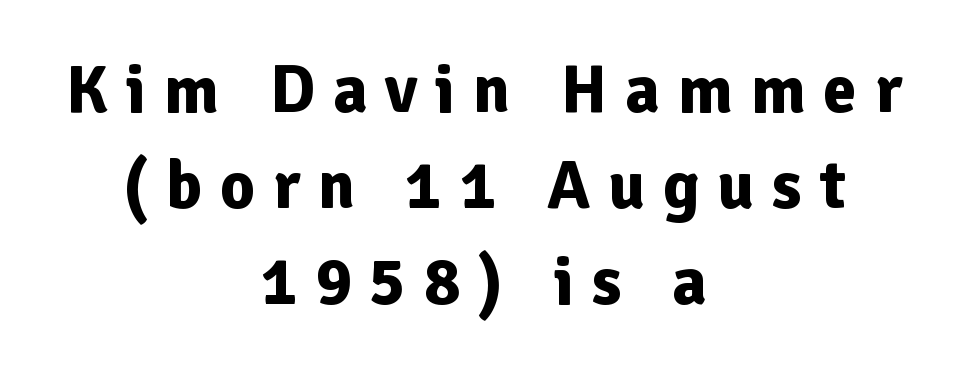
Q: Is the text bold? A: Yes.
Q: Is the text italic (slanted)? A: No, it is upright.
Q: Is the typeface a serif or a sans-serif typeface? A: Sans-serif.
Q: Is the text underlined? A: No.
Q: How is the paragraph aligned? A: Centered.
Q: Is the spacing between letters normal or unusually wide? A: Unusually wide.
Q: Is the spacing between lines tight, normal or loose? A: Normal.
Q: Width (condensed, normal, or wide)? A: Normal.
Q: Stroke contrast? A: Low.
Q: x-height? A: Medium.
Q: Monospaced? A: No.
